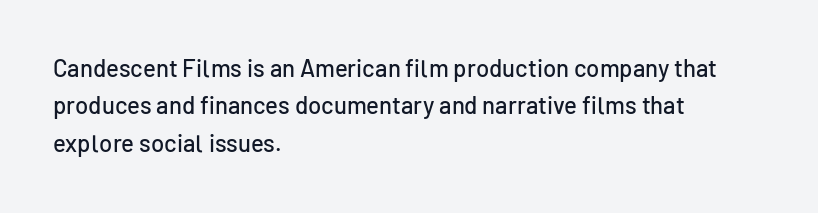
Quick note: interline space is typical. Ordinary non-slanted type is in use. The glyphs are unaccompanied by any horizontal stroke below them. The setting favours the left margin, as ordinary paragraphs usually do.
